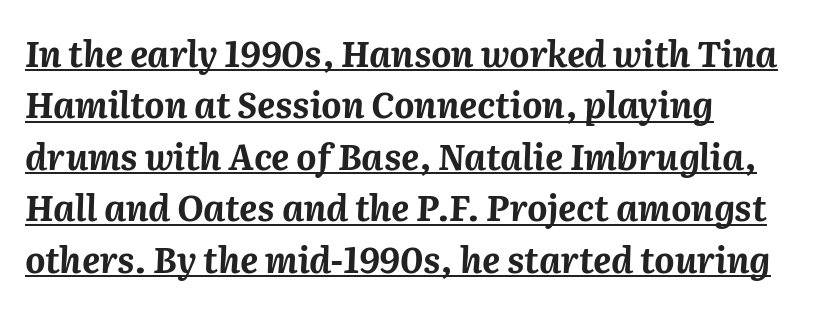
{"italic": "yes", "lean": "right", "slant_degrees": 2, "bold": "yes", "weight": "bold", "width": "normal", "stroke_contrast": "medium", "x_height": "medium", "monospaced": "no", "underline": "yes", "align": "left", "line_spacing": "normal", "line_spacing_ratio": 1.47, "letter_spacing": "normal", "letter_spacing_em": 0.0, "glyph_px": 35}
